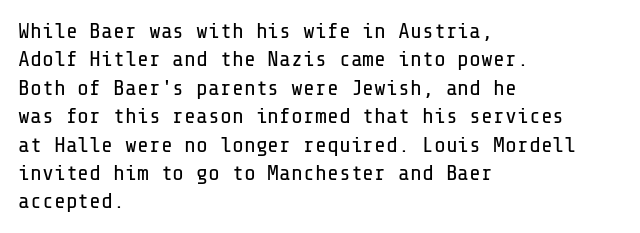
The image shows 22 px text type, upright; set left-aligned, normal line spacing (1.29x), normal letter spacing, not underlined.
